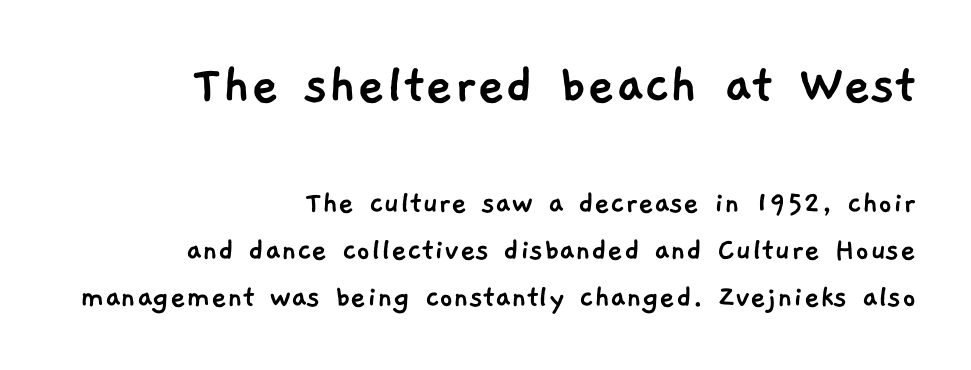
Q: Is the typeface a serif or a sans-serif typeface? A: Sans-serif.
Q: Is the text underlined? A: No.
Q: How is the paragraph aligned? A: Right-aligned.
Q: Is the spacing between letters normal or unusually wide? A: Normal.
Q: Is the spacing between lines tight, normal or loose? A: Normal.
Q: Which block of text is set in a larger size, the first (top) or the second (bottom)? A: The first (top) one.
Q: Width (condensed, normal, or wide)? A: Normal.
Q: Stroke contrast? A: Low.
Q: x-height? A: Medium.
Q: Monospaced? A: No.
